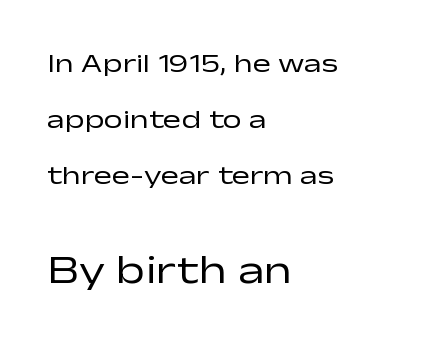
Q: Is the text bold? A: No.
Q: Is the text italic (slanted)? A: No, it is upright.
Q: Is the typeface a serif or a sans-serif typeface? A: Sans-serif.
Q: Is the text underlined? A: No.
Q: How is the paragraph aligned? A: Left-aligned.
Q: Is the spacing between letters normal or unusually wide? A: Normal.
Q: Is the spacing between lines tight, normal or loose? A: Loose.
Q: Which block of text is set in a larger size, the first (top) or the second (bottom)? A: The second (bottom) one.
Q: Width (condensed, normal, or wide)? A: Wide.
Q: Stroke contrast? A: Low.
Q: x-height? A: Medium.
Q: Monospaced? A: No.
